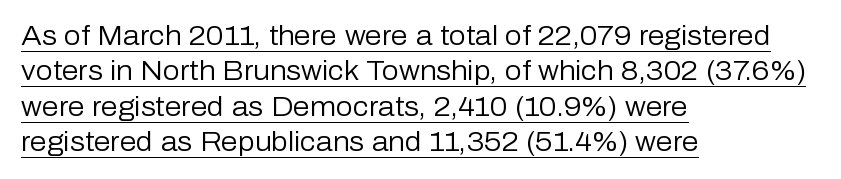
Q: Is the text bold? A: No.
Q: Is the text italic (slanted)? A: No, it is upright.
Q: Is the text underlined? A: Yes.
Q: How is the paragraph aligned? A: Left-aligned.
Q: Is the spacing between letters normal or unusually wide? A: Normal.
Q: Is the spacing between lines tight, normal or loose? A: Normal.
